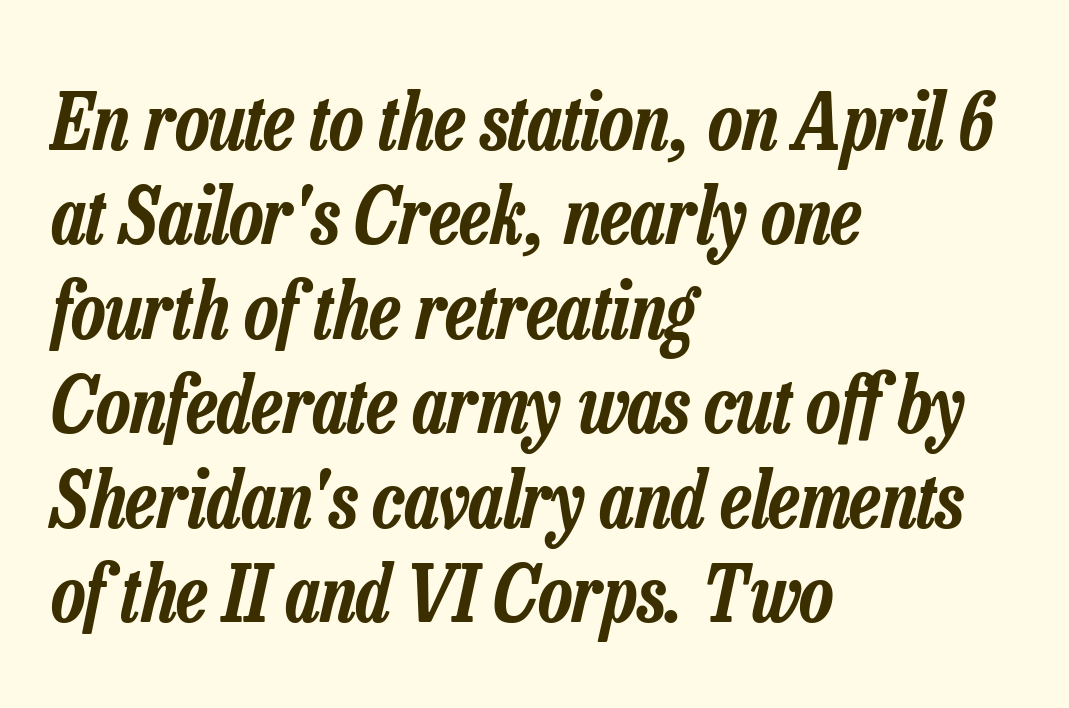
Q: Is the text italic (slanted)? A: Yes, it leans right by about 13 degrees.
Q: Is the text underlined? A: No.
Q: How is the paragraph aligned? A: Left-aligned.
Q: Is the spacing between letters normal or unusually wide? A: Normal.
Q: Width (condensed, normal, or wide)? A: Condensed.
Q: Stroke contrast? A: Low.
Q: x-height? A: Medium.
Q: Monospaced? A: No.
